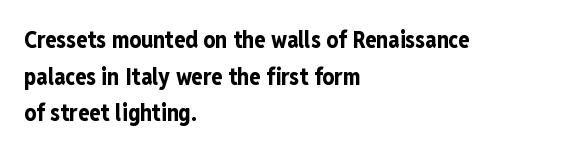
{"italic": "no", "bold": "yes", "underline": "no", "align": "left", "line_spacing": "normal", "line_spacing_ratio": 1.59, "letter_spacing": "normal", "letter_spacing_em": 0.0, "glyph_px": 23}
